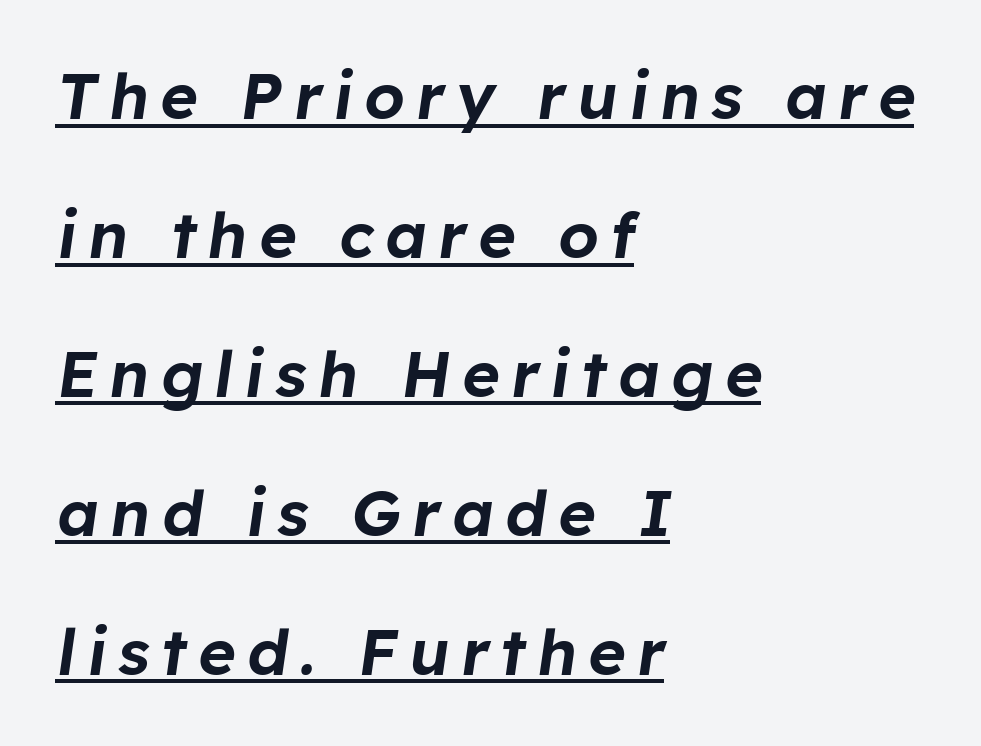
Q: Is the text italic (slanted)? A: Yes, it leans right by about 8 degrees.
Q: Is the text underlined? A: Yes.
Q: How is the paragraph aligned? A: Left-aligned.
Q: Is the spacing between lines tight, normal or loose? A: Loose.
Q: Width (condensed, normal, or wide)? A: Normal.
Q: Stroke contrast? A: Low.
Q: x-height? A: Medium.
Q: Monospaced? A: No.
